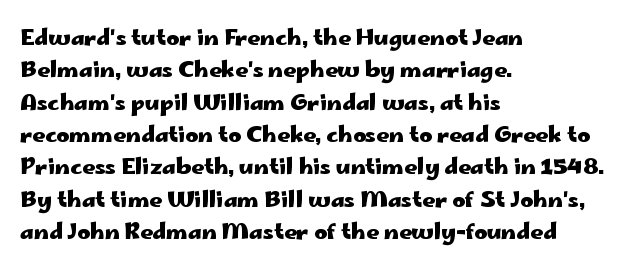
This block has exactly the height ordinary leading produces. A roman cut, with each character standing at attention. Typesetter's note: full bold, strokes at maximum text heaviness. The rendering anchors every line to the left-hand side.
